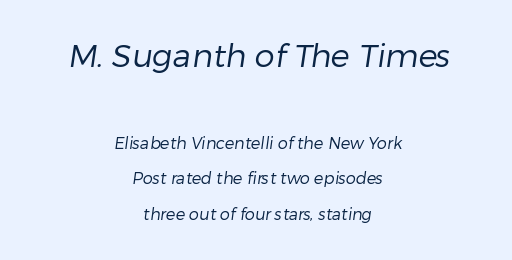
{"serif": "no", "bold": "no", "weight": "regular", "width": "normal", "stroke_contrast": "low", "x_height": "medium", "monospaced": "no", "underline": "no", "align": "center", "line_spacing": "loose", "line_spacing_ratio": 2.22, "letter_spacing": "normal", "letter_spacing_em": 0.0, "larger_block": "first", "size_ratio": 2.0, "glyph_px": 32}
